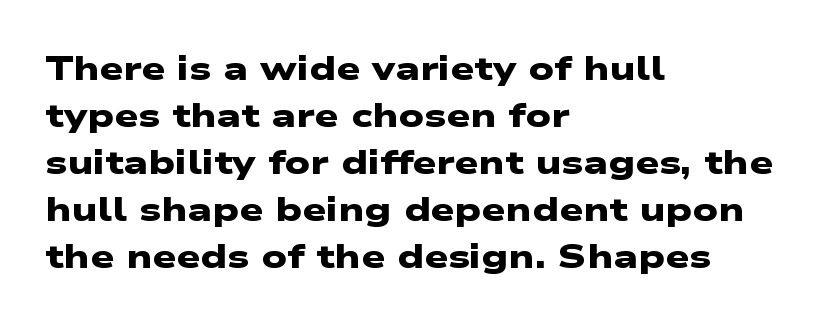
Is the letter spacing exaggerated? No — it looks like the ordinary default. Honestly, there is no underline to notice here at all. The rendering uses a moderate line-height, typical for paragraphs. Letterform terminals end flat and unadorned throughout the passage. Is the block centered? No — it sits flush against the left margin. Plenty of ink on the page — the face is bold.
